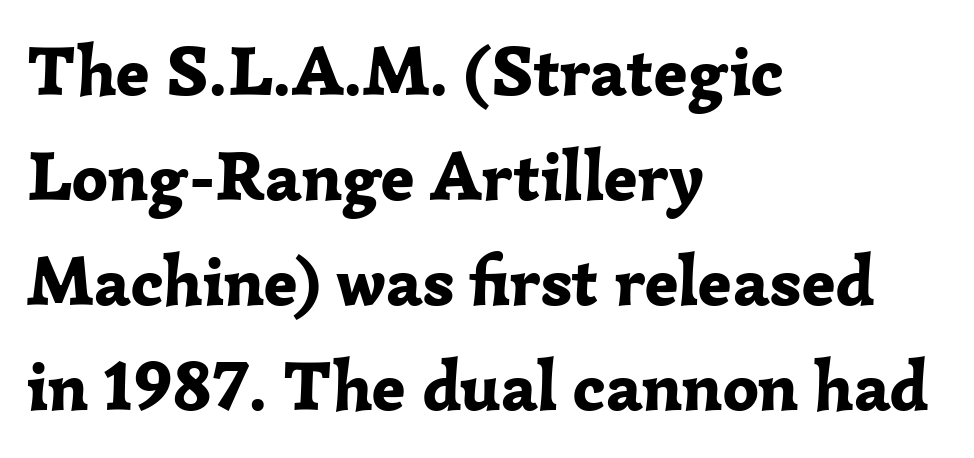
{"serif": "yes", "italic": "no", "bold": "yes", "weight": "bold", "width": "normal", "stroke_contrast": "low", "x_height": "medium", "monospaced": "no", "underline": "no", "align": "left", "line_spacing": "normal", "line_spacing_ratio": 1.5, "letter_spacing": "normal", "letter_spacing_em": 0.0, "glyph_px": 70}
